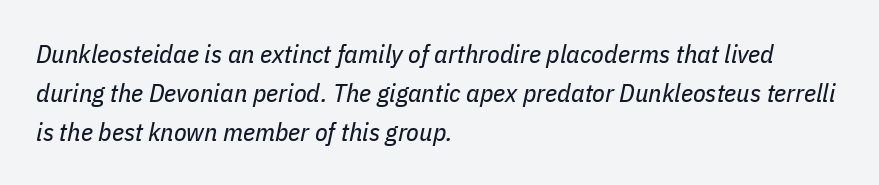
Q: Is the text bold? A: No.
Q: Is the text italic (slanted)? A: Yes, it leans right by about 11 degrees.
Q: Is the text underlined? A: No.
Q: How is the paragraph aligned? A: Left-aligned.
Q: Is the spacing between letters normal or unusually wide? A: Normal.
Q: Is the spacing between lines tight, normal or loose? A: Normal.
